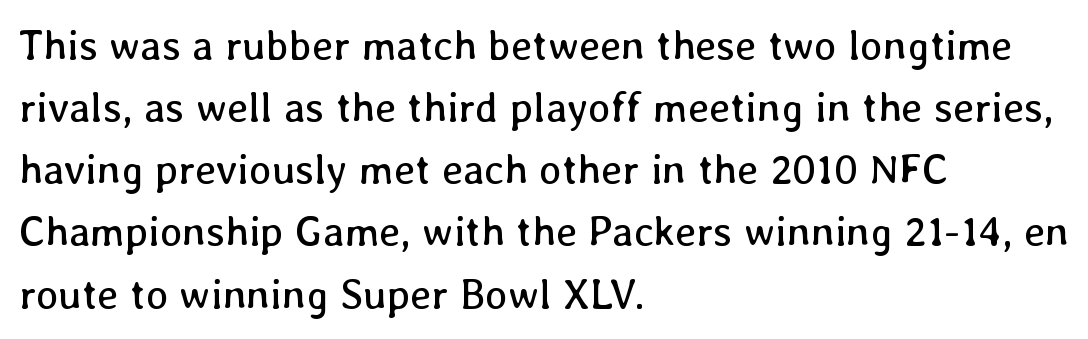
Q: Is the text bold? A: No.
Q: Is the text italic (slanted)? A: No, it is upright.
Q: Is the text underlined? A: No.
Q: How is the paragraph aligned? A: Left-aligned.
Q: Is the spacing between letters normal or unusually wide? A: Normal.
Q: Is the spacing between lines tight, normal or loose? A: Normal.
Q: Width (condensed, normal, or wide)? A: Normal.
Q: Stroke contrast? A: Low.
Q: x-height? A: Medium.
Q: Monospaced? A: No.
